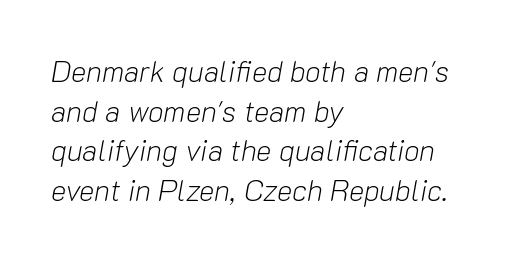
The image shows 29 px light type, italic (leaning right); set left-aligned, normal line spacing (1.37x), normal letter spacing, not underlined; low stroke contrast and a medium x-height.
